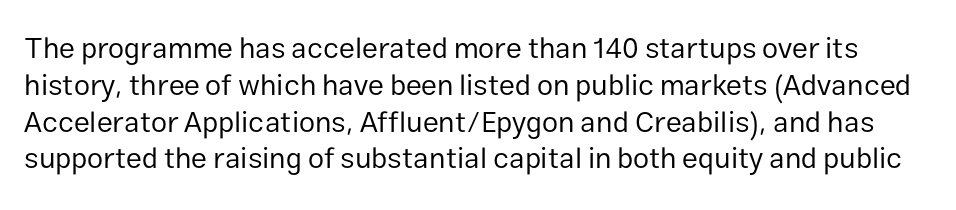
Q: Is the text bold? A: No.
Q: Is the text italic (slanted)? A: No, it is upright.
Q: Is the typeface a serif or a sans-serif typeface? A: Sans-serif.
Q: Is the text underlined? A: No.
Q: Is the spacing between letters normal or unusually wide? A: Normal.
Q: Is the spacing between lines tight, normal or loose? A: Normal.
Q: Width (condensed, normal, or wide)? A: Normal.
Q: Stroke contrast? A: Low.
Q: x-height? A: Medium.
Q: Monospaced? A: No.
